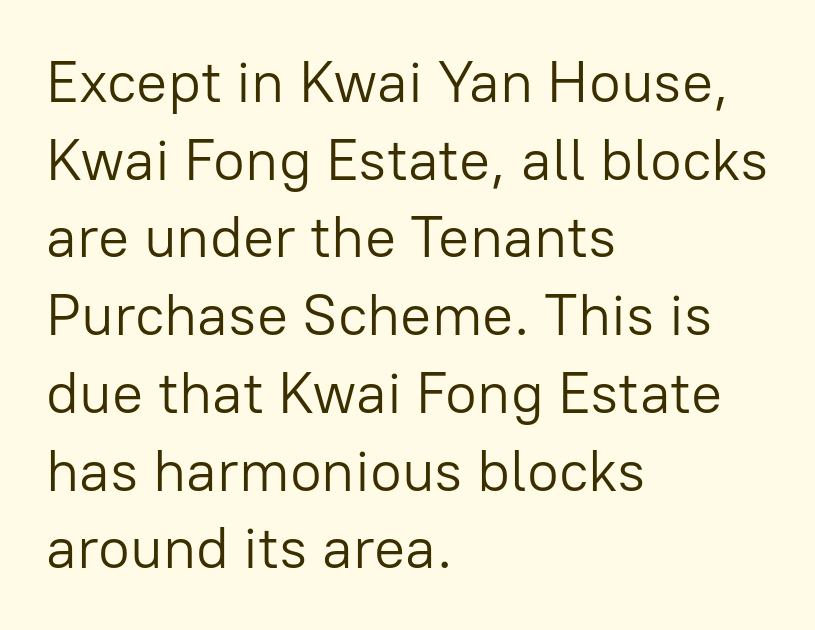
{"serif": "no", "italic": "no", "bold": "no", "weight": "light", "width": "normal", "stroke_contrast": "low", "x_height": "medium", "monospaced": "no", "underline": "no", "align": "left", "line_spacing": "normal", "line_spacing_ratio": 1.34, "letter_spacing": "normal", "letter_spacing_em": 0.0, "glyph_px": 58}
